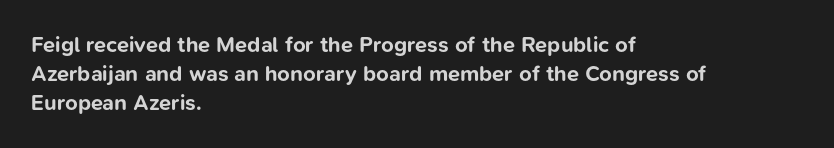
Q: Is the text bold? A: Yes.
Q: Is the text italic (slanted)? A: No, it is upright.
Q: Is the text underlined? A: No.
Q: How is the paragraph aligned? A: Left-aligned.
Q: Is the spacing between letters normal or unusually wide? A: Normal.
Q: Is the spacing between lines tight, normal or loose? A: Normal.
